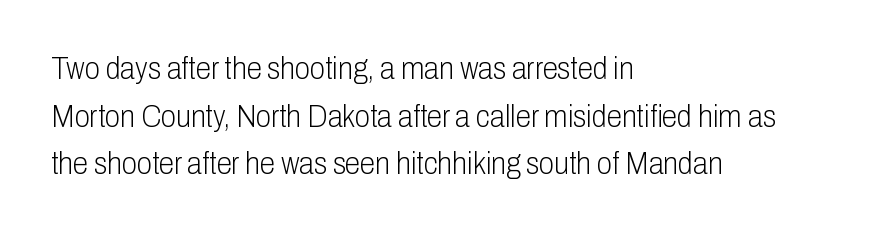
The image shows 31 px light, condensed sans-serif type, upright; set left-aligned, normal line spacing (1.54x), normal letter spacing, not underlined; low stroke contrast and a medium x-height.
